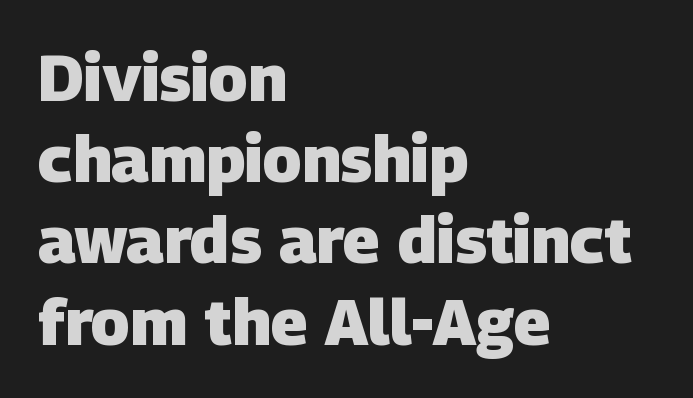
{"serif": "no", "bold": "yes", "weight": "heavy", "width": "normal", "stroke_contrast": "low", "x_height": "large", "monospaced": "no", "underline": "no", "align": "left", "line_spacing": "normal", "line_spacing_ratio": 1.25, "letter_spacing": "normal", "letter_spacing_em": 0.0, "glyph_px": 65}
